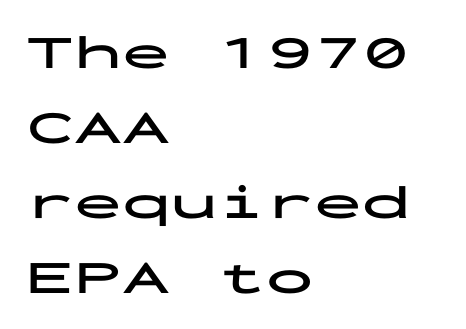
Q: Is the text bold? A: Yes.
Q: Is the text italic (slanted)? A: No, it is upright.
Q: Is the typeface a serif or a sans-serif typeface? A: Sans-serif.
Q: Is the text underlined? A: No.
Q: How is the paragraph aligned? A: Left-aligned.
Q: Is the spacing between letters normal or unusually wide? A: Normal.
Q: Is the spacing between lines tight, normal or loose? A: Normal.
Q: Width (condensed, normal, or wide)? A: Wide.
Q: Stroke contrast? A: Low.
Q: x-height? A: Medium.
Q: Monospaced? A: Yes.
